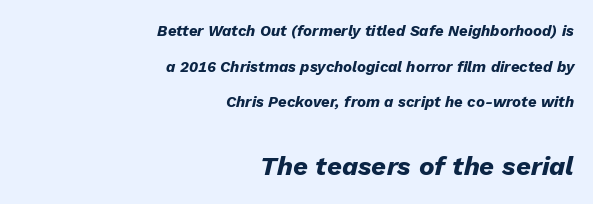
{"italic": "yes", "lean": "right", "slant_degrees": 13, "bold": "yes", "underline": "no", "align": "right", "line_spacing": "loose", "line_spacing_ratio": 2.37, "letter_spacing": "normal", "letter_spacing_em": 0.0, "larger_block": "second", "size_ratio": 1.73, "glyph_px": 26}
